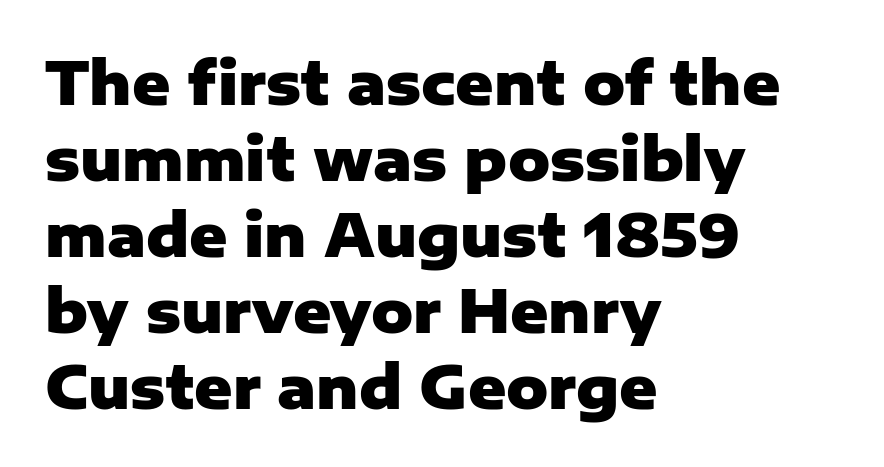
Posture: vertical. You could call the tracking neutral — neither tight nor loose. Letterform terminals end flat and unadorned throughout the passage. The zone under the glyphs is completely vacant.
